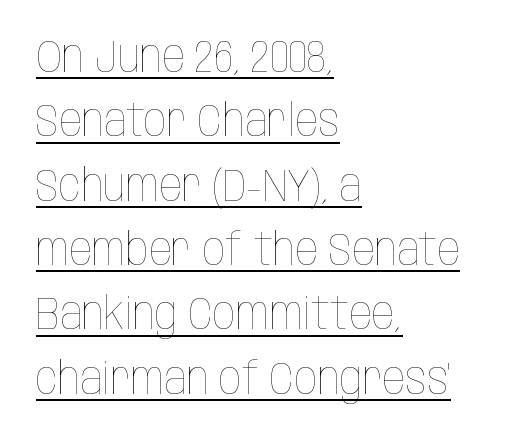
{"italic": "no", "bold": "no", "weight": "thin", "width": "condensed", "stroke_contrast": "low", "x_height": "large", "monospaced": "no", "underline": "yes", "align": "left", "line_spacing": "normal", "line_spacing_ratio": 1.43, "letter_spacing": "normal", "letter_spacing_em": 0.0, "glyph_px": 45}
